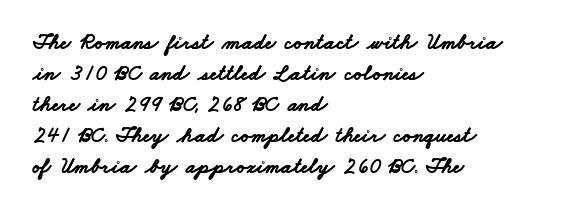
The image shows 22 px bold type; set left-aligned, normal line spacing (1.41x), normal letter spacing, not underlined.
